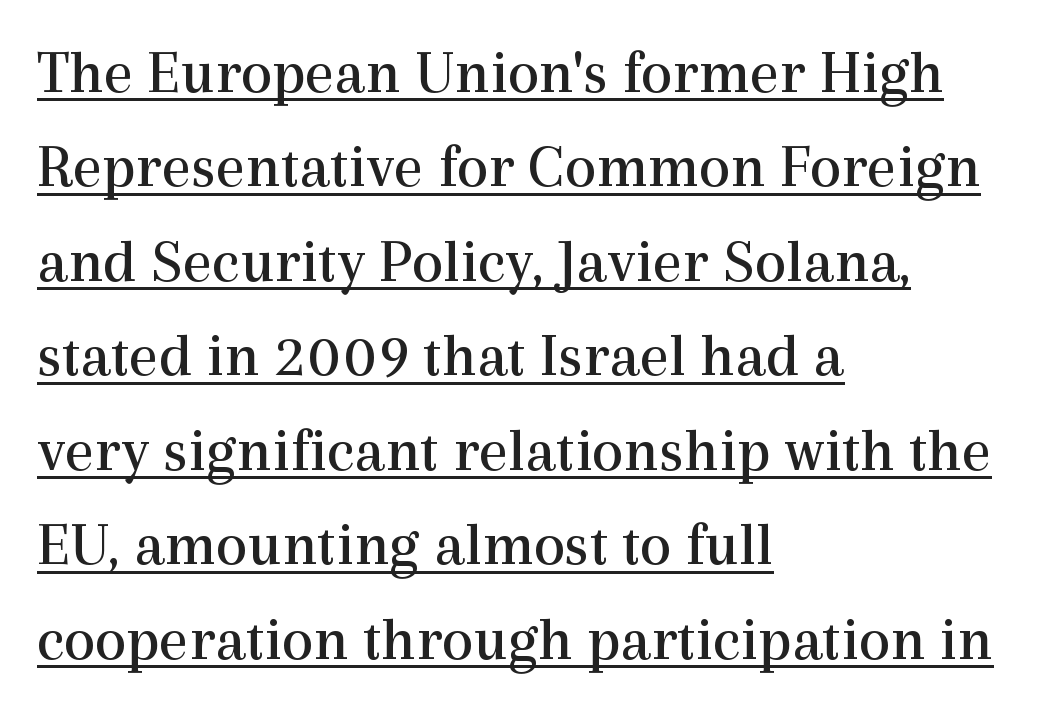
Line beginnings align vertically; line endings do not. This is underlined copy, the kind a proofreader might mark for attention. Note: serifs present on the glyphs. Counters stay open thanks to moderate or lighter strokes. The passage shown is typed in a proportional face where columns would drift. A roman cut, with each character standing at attention.
